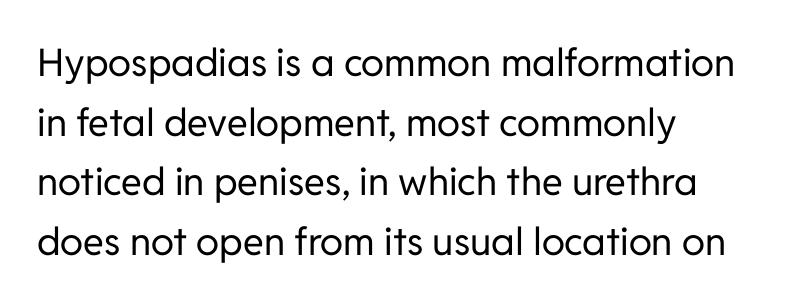
Q: Is the text bold? A: No.
Q: Is the text italic (slanted)? A: No, it is upright.
Q: Is the typeface a serif or a sans-serif typeface? A: Sans-serif.
Q: Is the text underlined? A: No.
Q: How is the paragraph aligned? A: Left-aligned.
Q: Is the spacing between letters normal or unusually wide? A: Normal.
Q: Is the spacing between lines tight, normal or loose? A: Normal.
Q: Width (condensed, normal, or wide)? A: Normal.
Q: Stroke contrast? A: Low.
Q: x-height? A: Medium.
Q: Monospaced? A: No.
